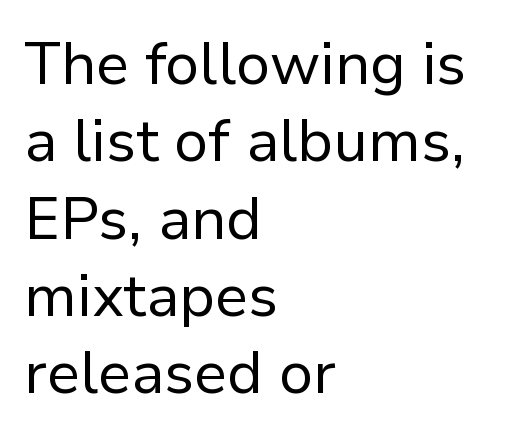
The face used here is proportionally spaced, like ordinary book or web type. Counters stay open thanks to moderate or lighter strokes. The horizontal fit of the characters is conventional and even. Examine the stroke ends and you'll find no serifs.
